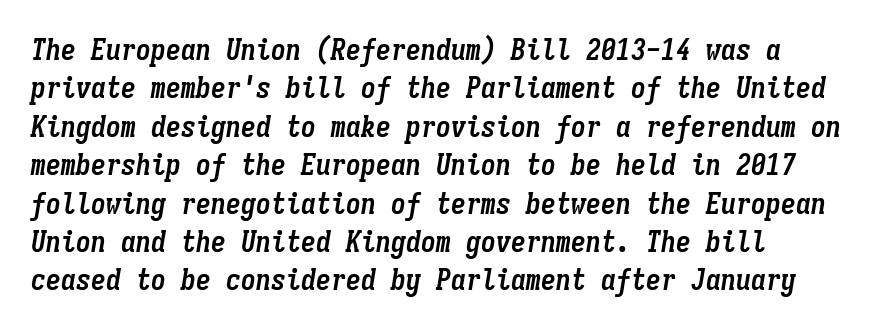
{"italic": "yes", "lean": "right", "slant_degrees": 9, "bold": "yes", "weight": "semibold", "width": "condensed", "stroke_contrast": "low", "x_height": "medium", "monospaced": "yes", "underline": "no", "align": "left", "line_spacing": "normal", "line_spacing_ratio": 1.28, "letter_spacing": "normal", "letter_spacing_em": 0.0, "glyph_px": 30}
